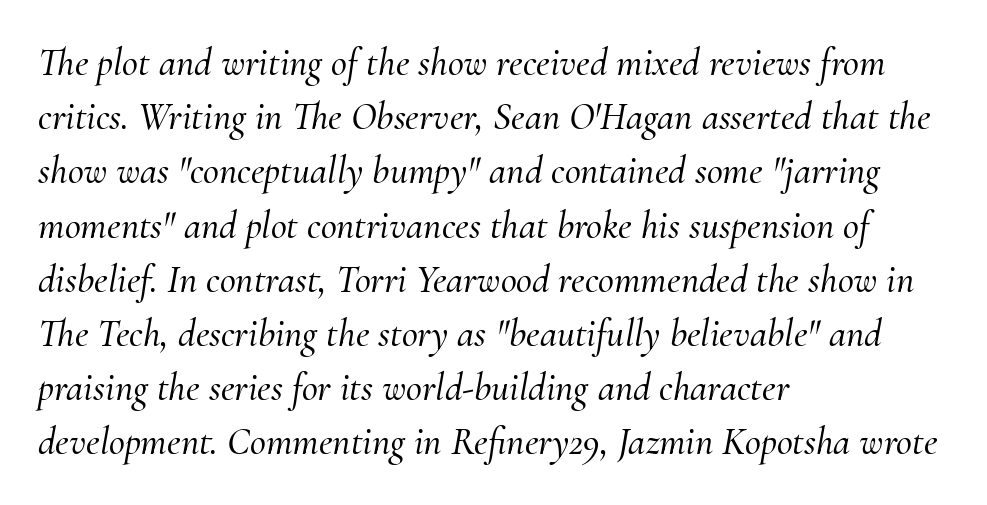
Q: Is the text italic (slanted)? A: Yes, it leans right by about 10 degrees.
Q: Is the typeface a serif or a sans-serif typeface? A: Serif.
Q: Is the text underlined? A: No.
Q: How is the paragraph aligned? A: Left-aligned.
Q: Is the spacing between letters normal or unusually wide? A: Normal.
Q: Is the spacing between lines tight, normal or loose? A: Normal.
Q: Width (condensed, normal, or wide)? A: Normal.
Q: Stroke contrast? A: Medium.
Q: x-height? A: Small.
Q: Monospaced? A: No.
